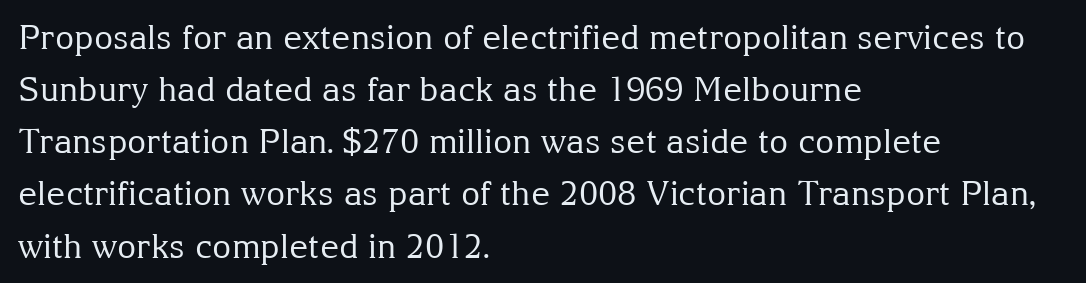
{"serif": "yes", "italic": "no", "bold": "no", "weight": "regular", "width": "normal", "stroke_contrast": "medium", "x_height": "medium", "monospaced": "no", "underline": "no", "align": "left", "line_spacing": "normal", "line_spacing_ratio": 1.58, "letter_spacing": "normal", "letter_spacing_em": 0.0, "glyph_px": 33}
